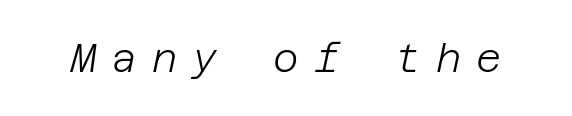
The image shows 39 px light type, italic (leaning right); set unusually wide letter spacing (+0.39 em), not underlined; low stroke contrast and a large x-height.
